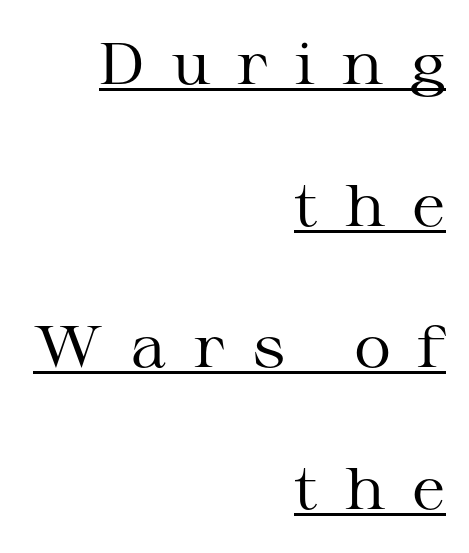
Q: Is the text bold? A: No.
Q: Is the text italic (slanted)? A: No, it is upright.
Q: Is the typeface a serif or a sans-serif typeface? A: Serif.
Q: Is the text underlined? A: Yes.
Q: How is the paragraph aligned? A: Right-aligned.
Q: Is the spacing between letters normal or unusually wide? A: Unusually wide.
Q: Is the spacing between lines tight, normal or loose? A: Loose.
Q: Width (condensed, normal, or wide)? A: Wide.
Q: Stroke contrast? A: Medium.
Q: x-height? A: Medium.
Q: Monospaced? A: No.
